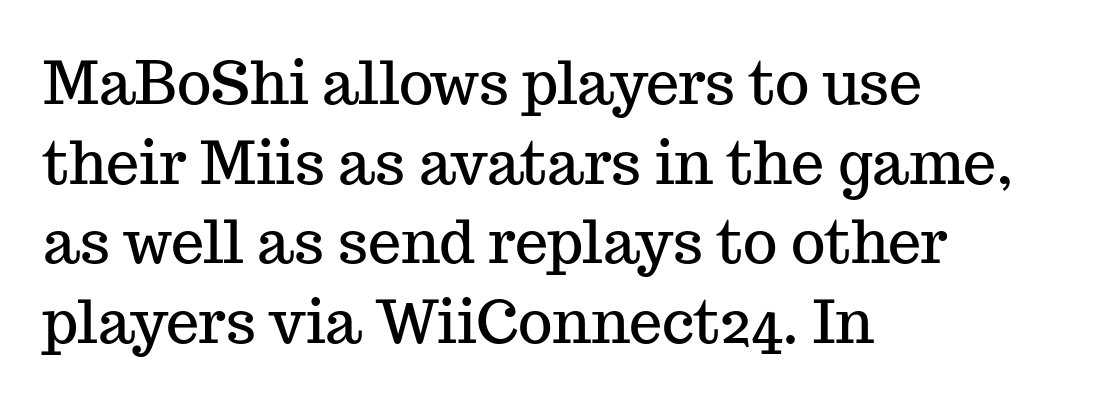
The image shows 59 px serif type, upright; set left-aligned, normal line spacing (1.35x), normal letter spacing, not underlined; medium stroke contrast and a medium x-height.
